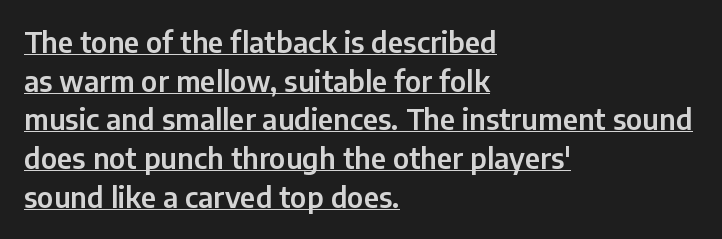
Q: Is the text italic (slanted)? A: No, it is upright.
Q: Is the typeface a serif or a sans-serif typeface? A: Sans-serif.
Q: Is the text underlined? A: Yes.
Q: How is the paragraph aligned? A: Left-aligned.
Q: Is the spacing between letters normal or unusually wide? A: Normal.
Q: Is the spacing between lines tight, normal or loose? A: Normal.
Q: Width (condensed, normal, or wide)? A: Normal.
Q: Stroke contrast? A: Low.
Q: x-height? A: Medium.
Q: Monospaced? A: No.
